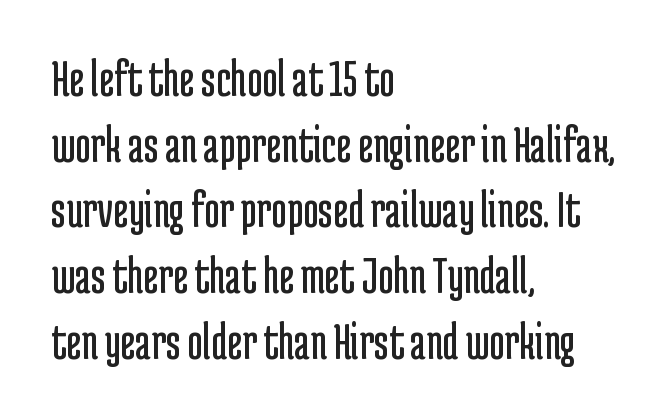
Varying glyph widths throughout — classic text-font behaviour. Each row of text sits above clean, open space. On a weight scale, this lands at 450 or below. The letters sit at their default tracking, neither squeezed nor spread.
